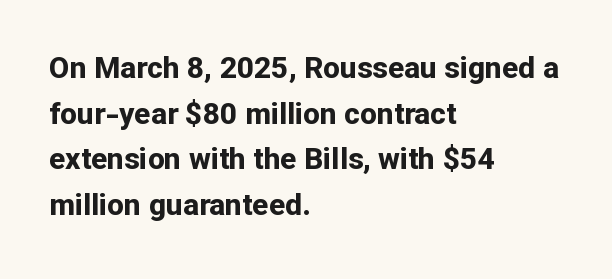
{"serif": "no", "italic": "no", "bold": "yes", "weight": "bold", "width": "normal", "stroke_contrast": "low", "x_height": "medium", "monospaced": "no", "underline": "no", "align": "left", "line_spacing": "normal", "line_spacing_ratio": 1.52, "letter_spacing": "normal", "letter_spacing_em": 0.0, "glyph_px": 30}
